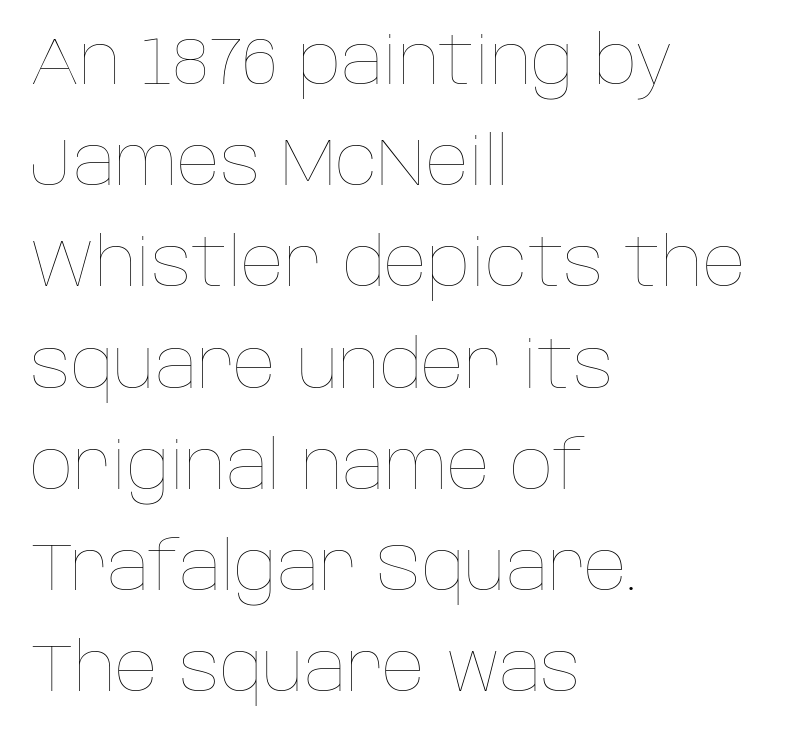
Q: Is the text bold? A: No.
Q: Is the text italic (slanted)? A: No, it is upright.
Q: Is the text underlined? A: No.
Q: How is the paragraph aligned? A: Left-aligned.
Q: Is the spacing between letters normal or unusually wide? A: Normal.
Q: Is the spacing between lines tight, normal or loose? A: Normal.
Q: Width (condensed, normal, or wide)? A: Normal.
Q: Stroke contrast? A: Low.
Q: x-height? A: Large.
Q: Monospaced? A: No.
